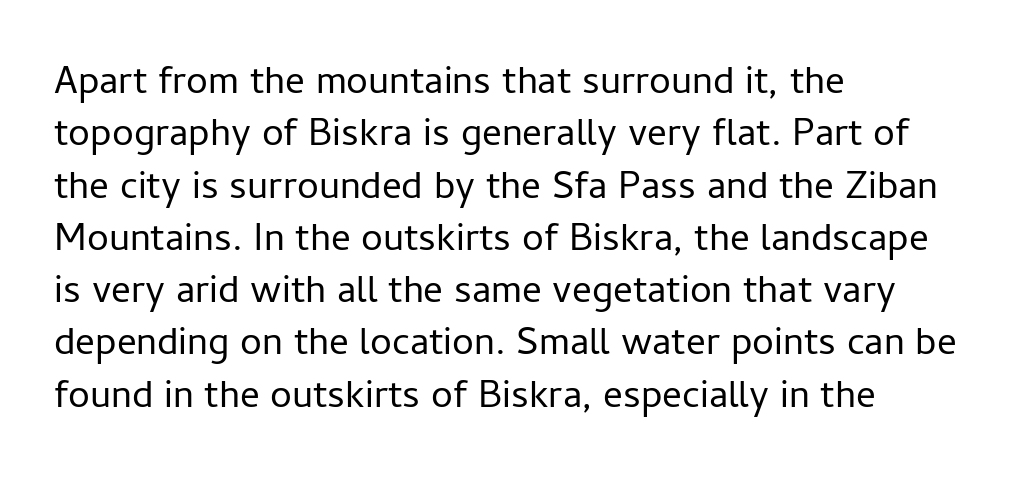
{"serif": "no", "italic": "no", "bold": "no", "weight": "regular", "width": "normal", "stroke_contrast": "low", "x_height": "medium", "monospaced": "no", "underline": "no", "align": "left", "line_spacing": "normal", "line_spacing_ratio": 1.34, "letter_spacing": "normal", "letter_spacing_em": 0.0, "glyph_px": 39}
